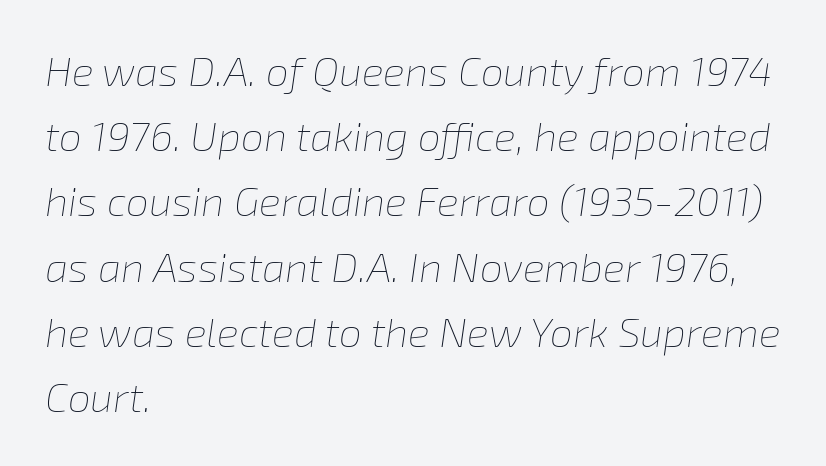
{"italic": "yes", "lean": "right", "slant_degrees": 8, "bold": "no", "weight": "thin", "width": "normal", "stroke_contrast": "low", "x_height": "medium", "monospaced": "no", "underline": "no", "align": "left", "line_spacing": "normal", "line_spacing_ratio": 1.59, "letter_spacing": "normal", "letter_spacing_em": 0.0, "glyph_px": 41}
